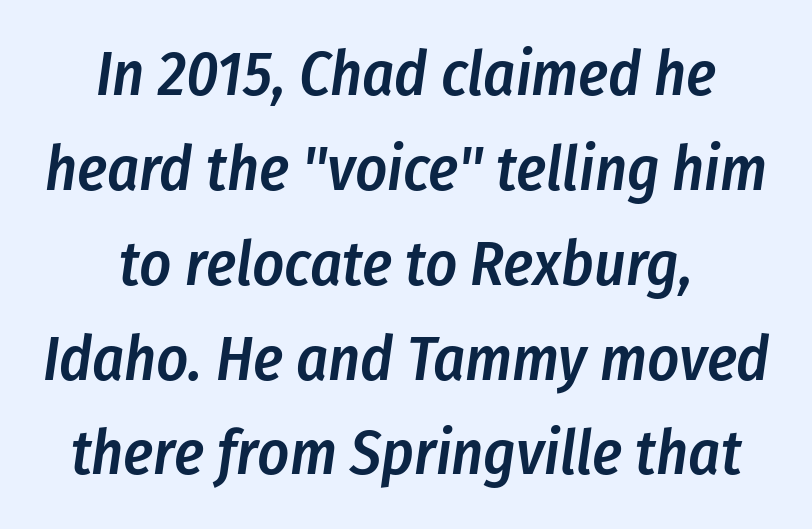
Each word holds together tightly as a unit, with standard inter-letter gaps. Honestly, there is no underline to notice here at all. What weight is shown? A semibold, between regular and bold. Line starts and ends both wander, symmetrically. A typesetter would call this leading conventional body-copy spacing.
